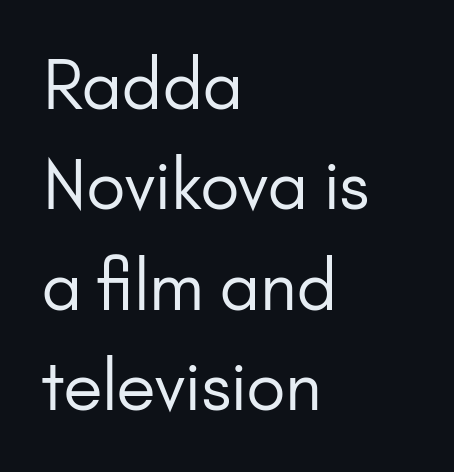
The image shows 67 px regular-weight sans-serif type, upright; set left-aligned, normal line spacing (1.5x), normal letter spacing, not underlined; low stroke contrast and a small x-height.
